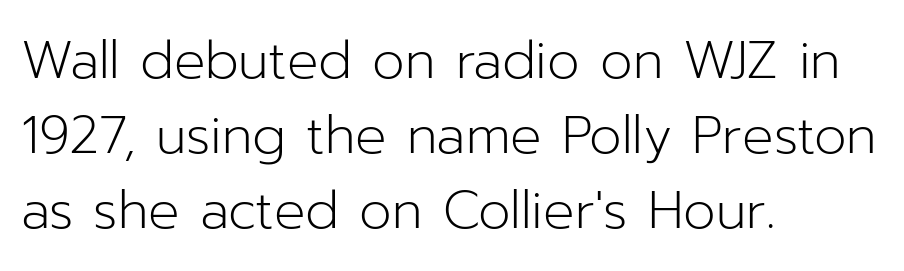
The image shows 52 px light sans-serif type, upright; set left-aligned, normal line spacing (1.44x), normal letter spacing, not underlined; low stroke contrast and a medium x-height.
